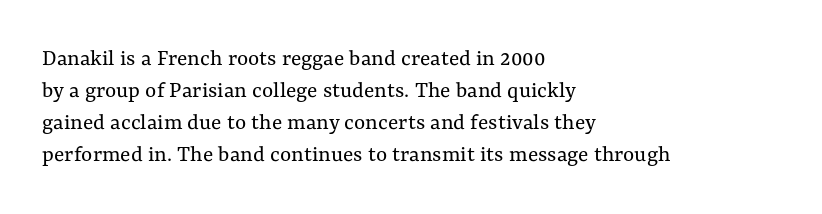
The image shows 24 px text type, upright; set left-aligned, normal line spacing (1.33x), normal letter spacing, not underlined.
